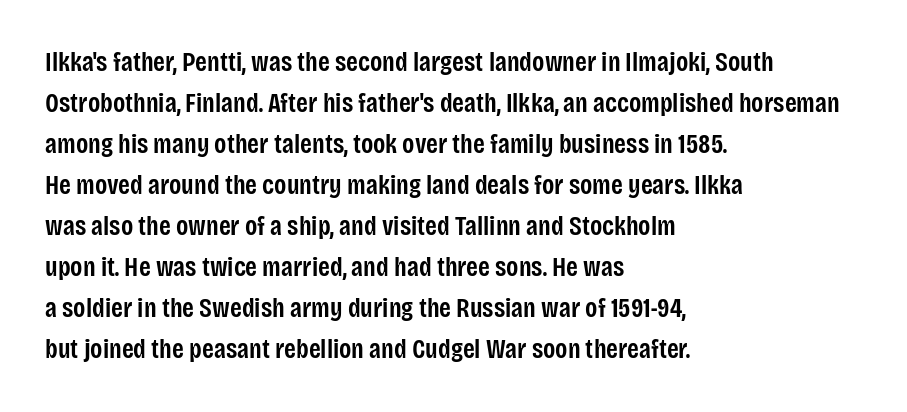
The image shows 27 px text type, upright; set left-aligned, normal line spacing (1.52x), normal letter spacing, not underlined.
